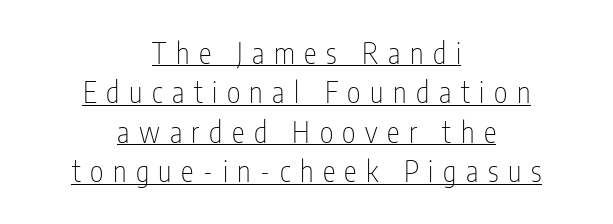
Q: Is the text bold? A: No.
Q: Is the text italic (slanted)? A: No, it is upright.
Q: Is the typeface a serif or a sans-serif typeface? A: Sans-serif.
Q: Is the text underlined? A: Yes.
Q: How is the paragraph aligned? A: Centered.
Q: Is the spacing between letters normal or unusually wide? A: Unusually wide.
Q: Is the spacing between lines tight, normal or loose? A: Normal.
Q: Width (condensed, normal, or wide)? A: Condensed.
Q: Stroke contrast? A: Low.
Q: x-height? A: Medium.
Q: Monospaced? A: No.
